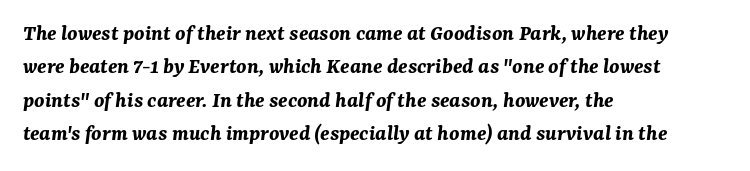
{"italic": "yes", "lean": "right", "slant_degrees": 7, "bold": "yes", "underline": "no", "align": "left", "line_spacing": "normal", "line_spacing_ratio": 1.45, "letter_spacing": "normal", "letter_spacing_em": 0.0, "glyph_px": 23}
